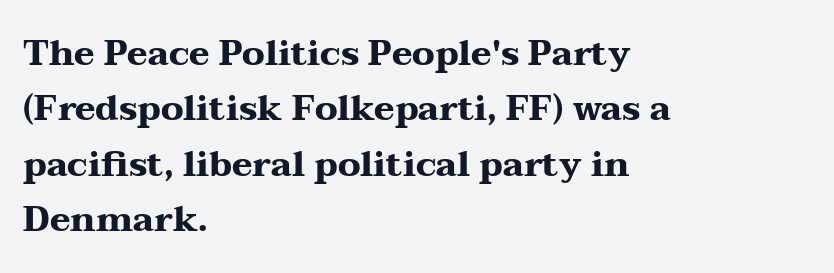
The image shows 35 px heavy, wide serif type, upright; set left-aligned, normal line spacing (1.58x), normal letter spacing, not underlined; medium stroke contrast and a medium x-height.
